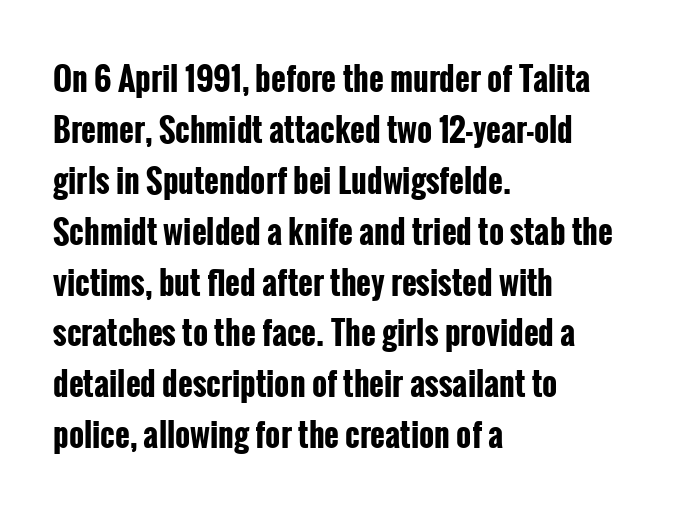
Q: Is the text bold? A: Yes.
Q: Is the text italic (slanted)? A: No, it is upright.
Q: Is the typeface a serif or a sans-serif typeface? A: Sans-serif.
Q: Is the text underlined? A: No.
Q: How is the paragraph aligned? A: Left-aligned.
Q: Is the spacing between letters normal or unusually wide? A: Normal.
Q: Is the spacing between lines tight, normal or loose? A: Normal.
Q: Width (condensed, normal, or wide)? A: Condensed.
Q: Stroke contrast? A: Low.
Q: x-height? A: Medium.
Q: Monospaced? A: No.
